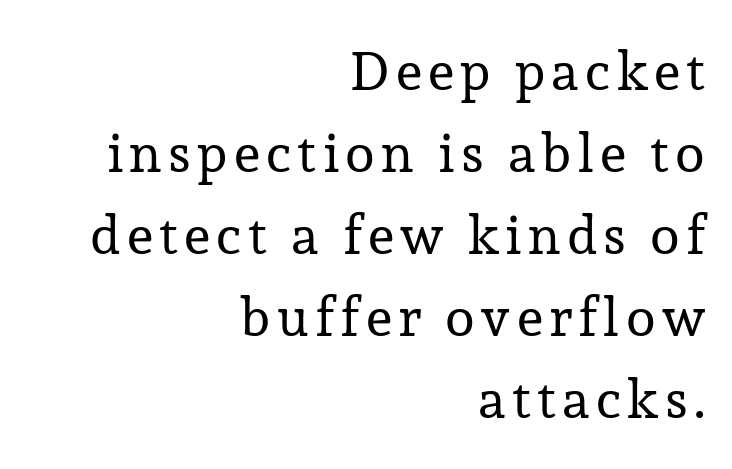
Q: Is the text bold? A: No.
Q: Is the text italic (slanted)? A: No, it is upright.
Q: Is the typeface a serif or a sans-serif typeface? A: Serif.
Q: Is the text underlined? A: No.
Q: How is the paragraph aligned? A: Right-aligned.
Q: Is the spacing between lines tight, normal or loose? A: Normal.
Q: Width (condensed, normal, or wide)? A: Normal.
Q: Stroke contrast? A: Low.
Q: x-height? A: Medium.
Q: Monospaced? A: No.
